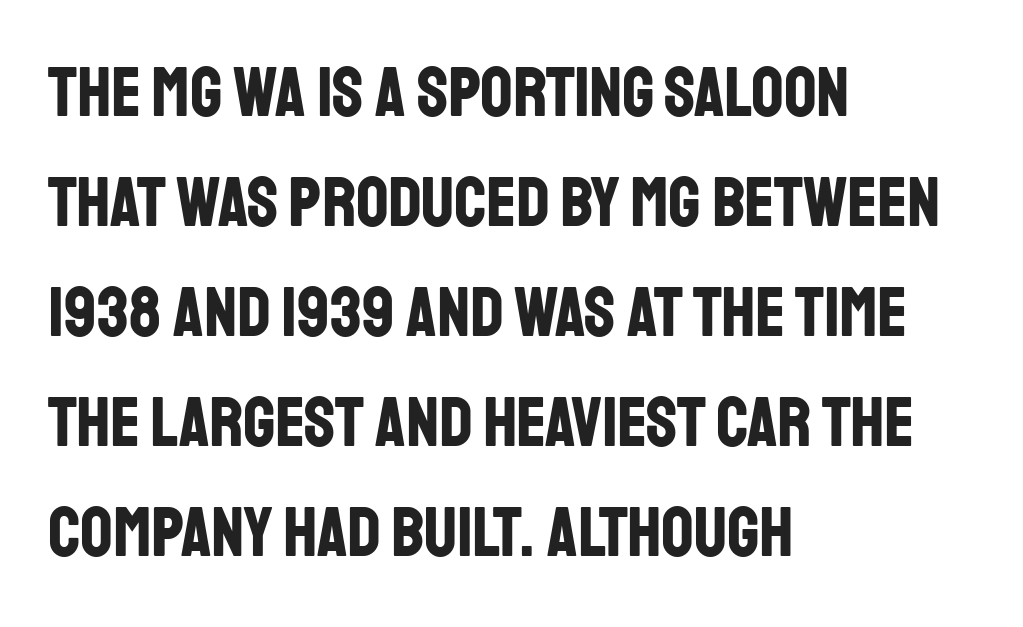
{"serif": "no", "italic": "no", "bold": "yes", "weight": "bold", "width": "condensed", "stroke_contrast": "low", "x_height": "large", "monospaced": "no", "underline": "no", "align": "left", "line_spacing": "normal", "line_spacing_ratio": 1.55, "letter_spacing": "normal", "letter_spacing_em": 0.0, "glyph_px": 71}
